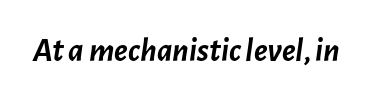
Q: Is the text bold? A: Yes.
Q: Is the text italic (slanted)? A: Yes, it leans right by about 7 degrees.
Q: Is the text underlined? A: No.
Q: Is the spacing between letters normal or unusually wide? A: Normal.
Q: Width (condensed, normal, or wide)? A: Normal.
Q: Stroke contrast? A: Low.
Q: x-height? A: Medium.
Q: Monospaced? A: No.
